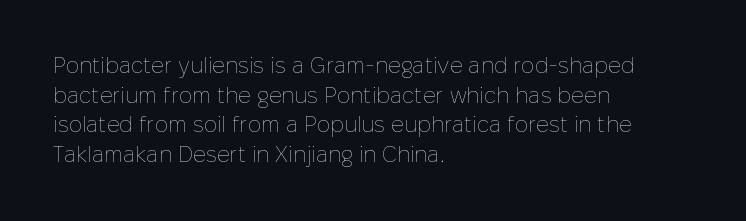
Q: Is the text bold? A: No.
Q: Is the text italic (slanted)? A: No, it is upright.
Q: Is the text underlined? A: No.
Q: How is the paragraph aligned? A: Left-aligned.
Q: Is the spacing between letters normal or unusually wide? A: Normal.
Q: Is the spacing between lines tight, normal or loose? A: Normal.
